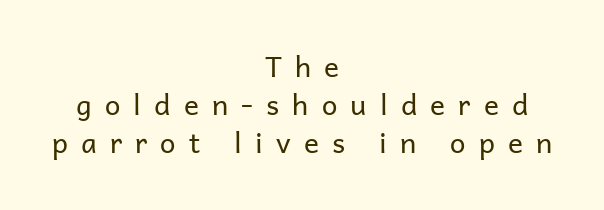
The image shows 28 px regular-weight sans-serif type, upright; set centered, normal line spacing (1.36x), unusually wide letter spacing (+0.47 em), not underlined; low stroke contrast and a medium x-height.
